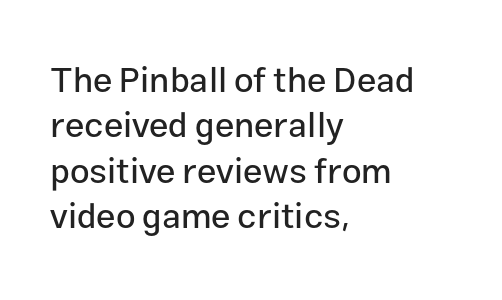
The lettering holds an erect, upright posture throughout. Every row of glyphs begins at an identical x-position on the left. This sample has the flowing, uneven cadence of proportional lettering. Is the letter spacing exaggerated? No — it looks like the ordinary default. Is this a sans? Yes — the strokes have no serifs.
